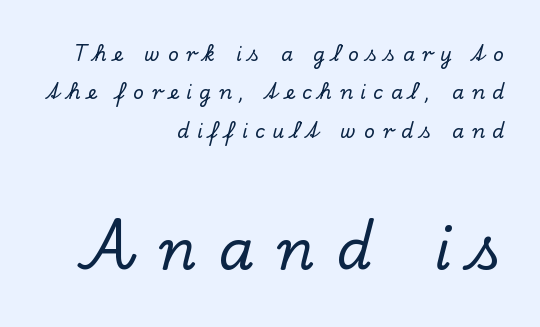
{"serif": "yes", "width": "normal", "stroke_contrast": "low", "x_height": "small", "monospaced": "no", "underline": "no", "align": "right", "line_spacing": "loose", "line_spacing_ratio": 2.02, "letter_spacing": "wide", "letter_spacing_em": 0.4, "larger_block": "second", "size_ratio": 2.95, "glyph_px": 56}
